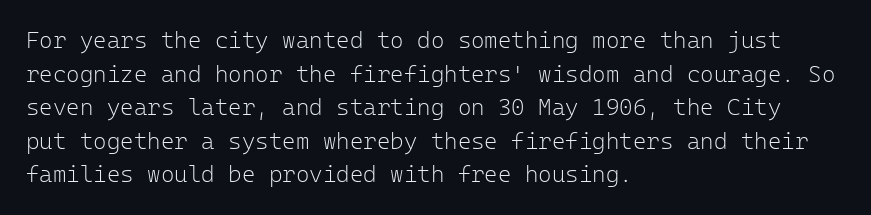
Q: Is the text bold? A: No.
Q: Is the text italic (slanted)? A: No, it is upright.
Q: Is the text underlined? A: No.
Q: How is the paragraph aligned? A: Left-aligned.
Q: Is the spacing between letters normal or unusually wide? A: Normal.
Q: Is the spacing between lines tight, normal or loose? A: Normal.
